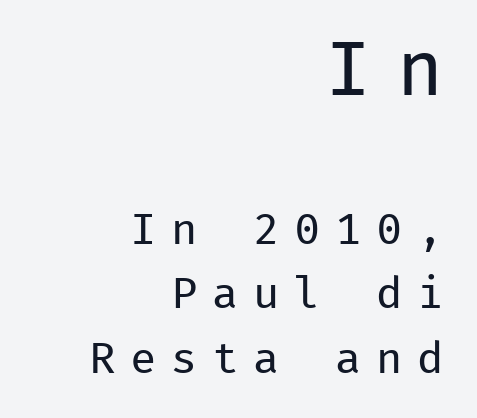
The image shows 77 px regular-weight sans-serif type, upright, monospaced; set right-aligned, normal line spacing (1.47x), unusually wide letter spacing (+0.33 em), not underlined; the first (top) block is 1.75x larger; low stroke contrast and a medium x-height.
